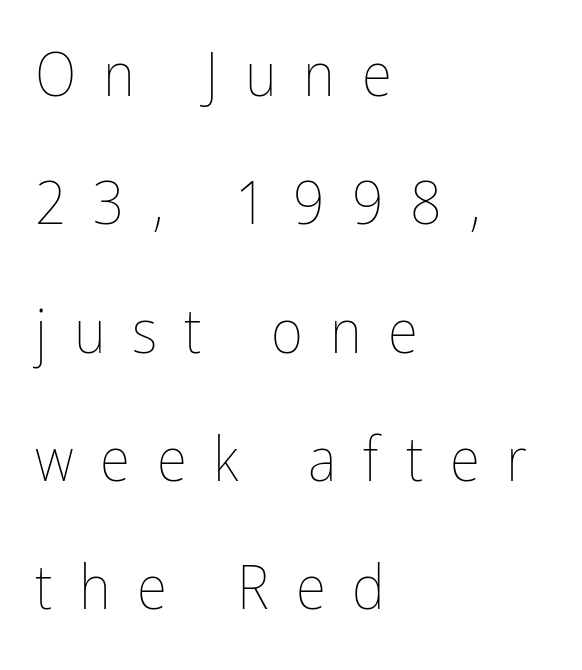
Q: Is the text bold? A: No.
Q: Is the text italic (slanted)? A: No, it is upright.
Q: Is the text underlined? A: No.
Q: How is the paragraph aligned? A: Left-aligned.
Q: Is the spacing between letters normal or unusually wide? A: Unusually wide.
Q: Is the spacing between lines tight, normal or loose? A: Loose.
Q: Width (condensed, normal, or wide)? A: Condensed.
Q: Stroke contrast? A: Low.
Q: x-height? A: Medium.
Q: Monospaced? A: No.
